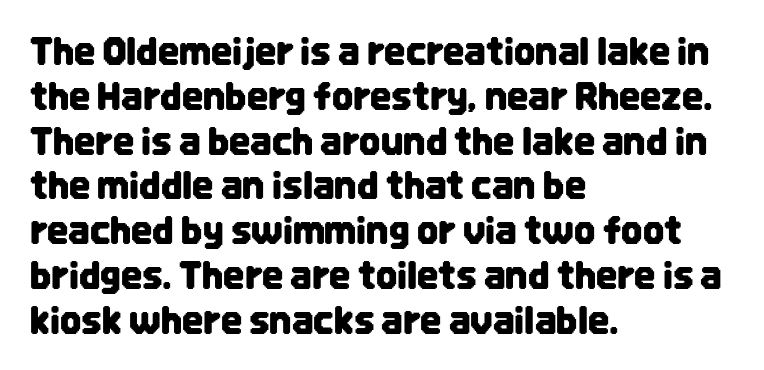
Nothing sits at the stroke ends, so this counts as sans-serif. Compared with a centered layout, this one pins lines to the left instead. These lines are rendered in a variable-pitch font. The baseline area is clear.
